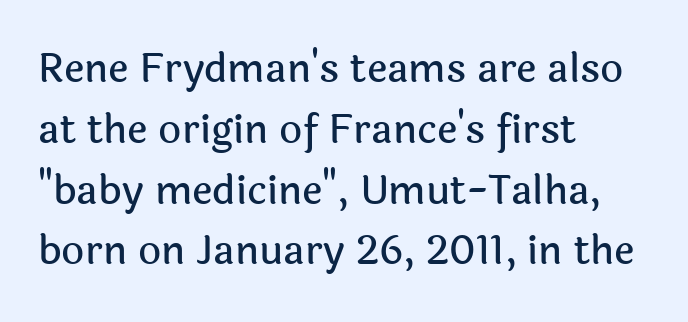
{"serif": "no", "italic": "no", "width": "normal", "x_height": "medium", "monospaced": "no", "underline": "no", "align": "left", "line_spacing": "normal", "line_spacing_ratio": 1.52, "letter_spacing": "normal", "letter_spacing_em": 0.0, "glyph_px": 40}
